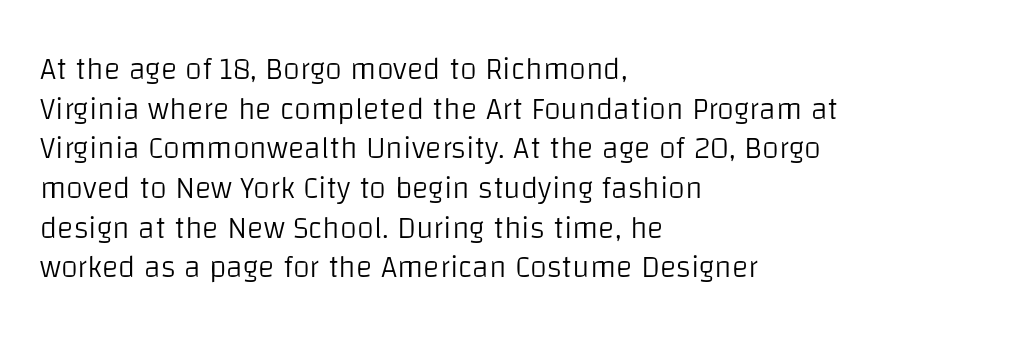
No extra tracking has been applied to these lines. Characters remain perfectly vertical along every line. The passage shown is typed in a proportional face where columns would drift. The baseline area is clear. Reading down the column, the eye jumps a familiar distance to each next line.
